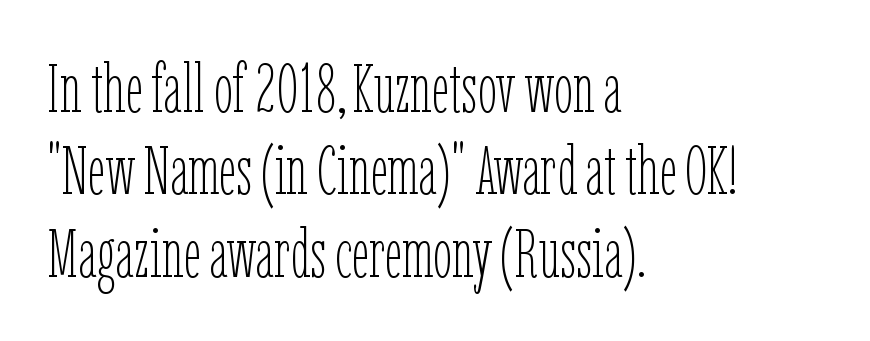
The tracking reads as untouched default to a designer's eye. The space beneath each line is pristine and unruled. Horizontal alignment here is leftward, the default for most running prose. Do the letters lean? They stand straight. The letters advance in unequal steps, a hallmark of proportional type. Vertical stems look standard width or narrower in stroke.
